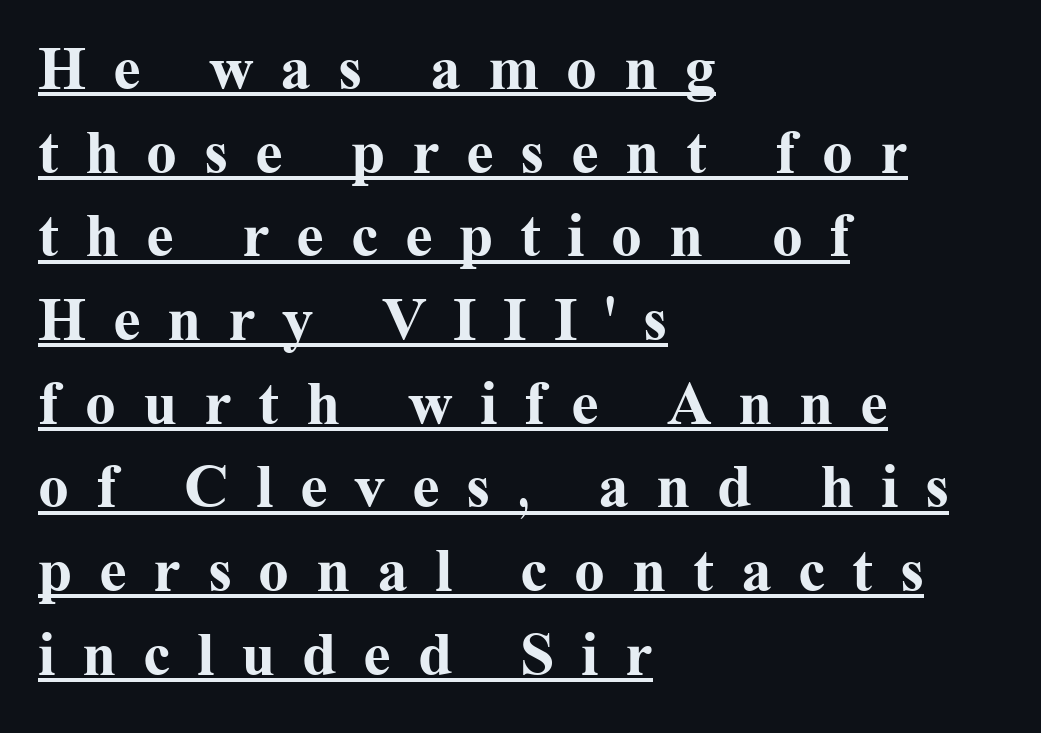
Q: Is the text bold? A: Yes.
Q: Is the text italic (slanted)? A: No, it is upright.
Q: Is the typeface a serif or a sans-serif typeface? A: Serif.
Q: Is the text underlined? A: Yes.
Q: How is the paragraph aligned? A: Left-aligned.
Q: Is the spacing between letters normal or unusually wide? A: Unusually wide.
Q: Is the spacing between lines tight, normal or loose? A: Normal.
Q: Width (condensed, normal, or wide)? A: Normal.
Q: Stroke contrast? A: Medium.
Q: x-height? A: Medium.
Q: Monospaced? A: No.
